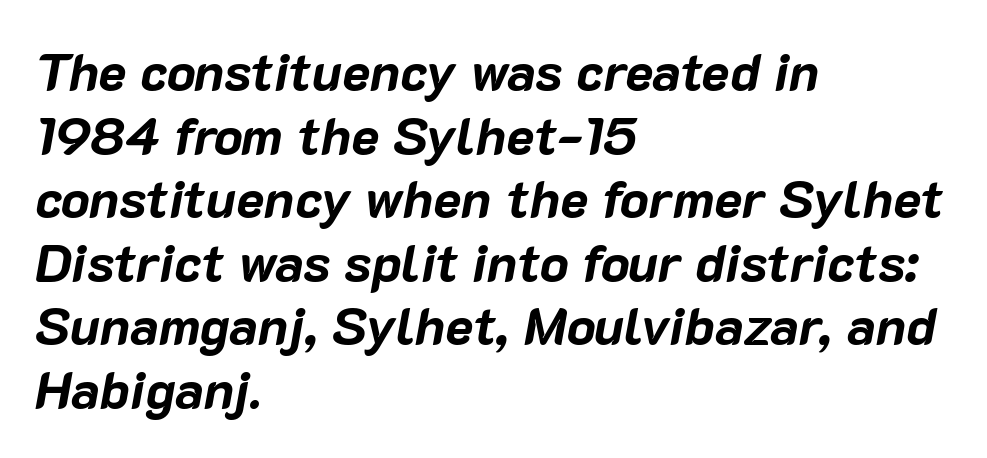
Q: Is the text bold? A: Yes.
Q: Is the text italic (slanted)? A: Yes, it leans right by about 10 degrees.
Q: Is the text underlined? A: No.
Q: How is the paragraph aligned? A: Left-aligned.
Q: Is the spacing between letters normal or unusually wide? A: Normal.
Q: Width (condensed, normal, or wide)? A: Normal.
Q: Stroke contrast? A: Low.
Q: x-height? A: Medium.
Q: Monospaced? A: No.
